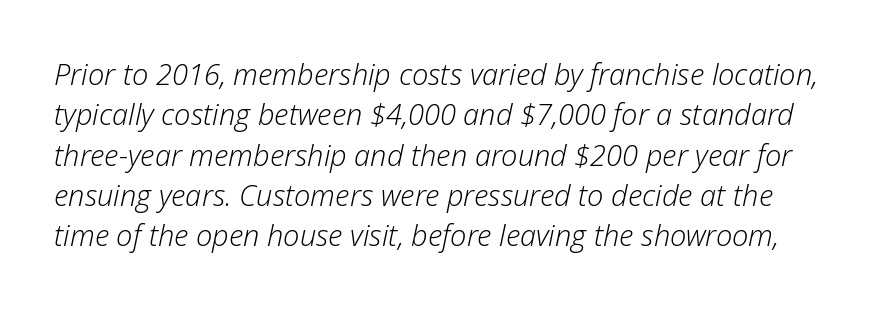
Q: Is the text bold? A: No.
Q: Is the text italic (slanted)? A: Yes, it leans right by about 12 degrees.
Q: Is the text underlined? A: No.
Q: Is the spacing between letters normal or unusually wide? A: Normal.
Q: Is the spacing between lines tight, normal or loose? A: Normal.
Q: Width (condensed, normal, or wide)? A: Normal.
Q: Stroke contrast? A: Low.
Q: x-height? A: Medium.
Q: Monospaced? A: No.
